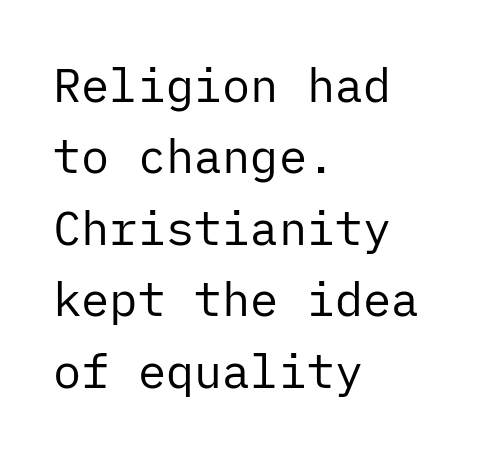
{"serif": "no", "italic": "no", "bold": "no", "weight": "regular", "width": "normal", "stroke_contrast": "low", "x_height": "medium", "underline": "no", "align": "left", "line_spacing": "normal", "line_spacing_ratio": 1.52, "letter_spacing": "normal", "letter_spacing_em": 0.0, "glyph_px": 47}
